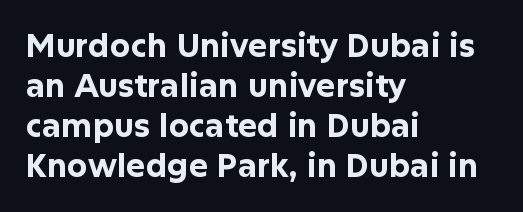
{"serif": "no", "italic": "no", "bold": "yes", "weight": "bold", "width": "normal", "stroke_contrast": "low", "x_height": "medium", "monospaced": "no", "underline": "no", "align": "left", "line_spacing": "normal", "line_spacing_ratio": 1.25, "letter_spacing": "normal", "letter_spacing_em": 0.0, "glyph_px": 32}
